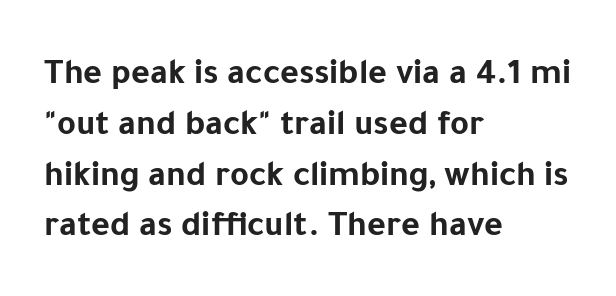
The image shows 36 px bold sans-serif type, upright; set left-aligned, normal line spacing (1.41x), normal letter spacing, not underlined; low stroke contrast and a medium x-height.
